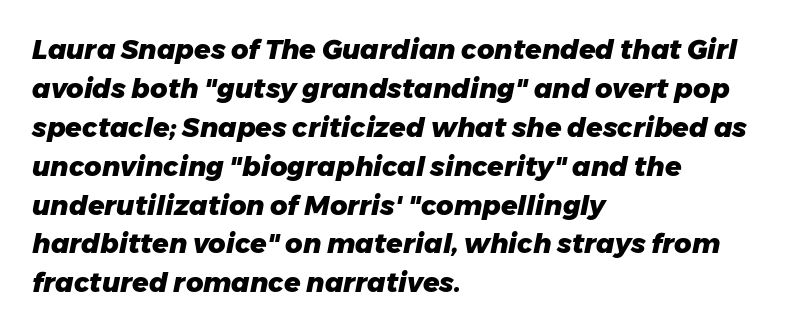
Q: Is the text bold? A: Yes.
Q: Is the text italic (slanted)? A: Yes, it leans right by about 11 degrees.
Q: Is the text underlined? A: No.
Q: How is the paragraph aligned? A: Left-aligned.
Q: Is the spacing between letters normal or unusually wide? A: Normal.
Q: Is the spacing between lines tight, normal or loose? A: Normal.
